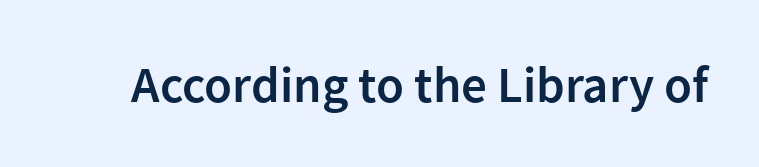
{"serif": "no", "italic": "no", "bold": "semi", "weight": "semibold", "width": "normal", "stroke_contrast": "low", "x_height": "medium", "monospaced": "no", "underline": "no", "letter_spacing": "normal", "letter_spacing_em": 0.0, "glyph_px": 51}
